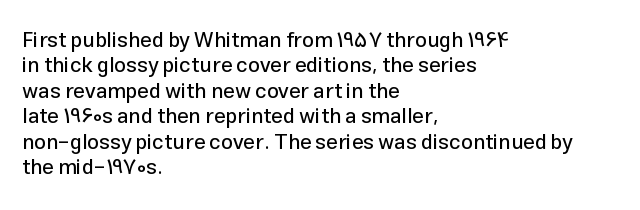
Short and long lines alike share a common starting point at left. Letters rest on an invisible, unmarked baseline. No extra tracking has been applied to these lines. Is there any slant? The stems are plumb.
